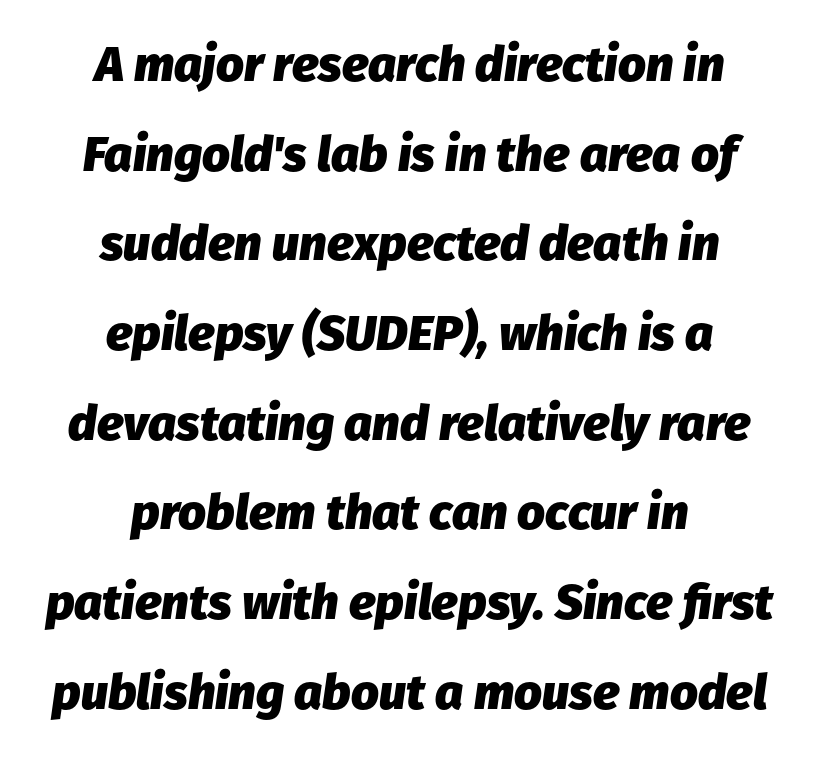
The image shows 49 px heavy type, italic (leaning right); set centered, line spacing 1.83x, normal letter spacing, not underlined; low stroke contrast and a medium x-height.
